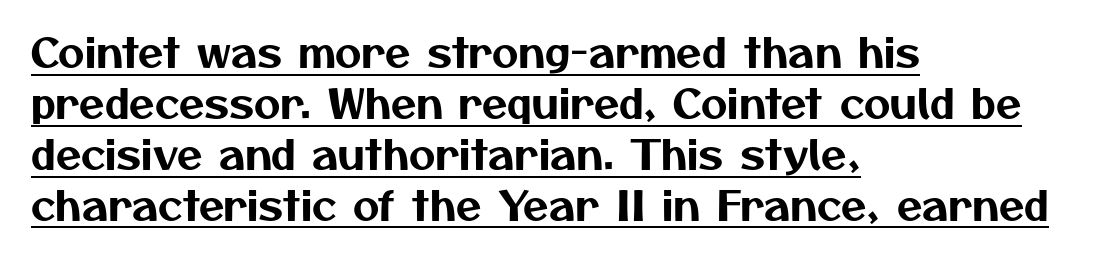
The image shows 41 px sans-serif type; set left-aligned, line spacing 1.24x, normal letter spacing, underlined; medium stroke contrast and a medium x-height.
